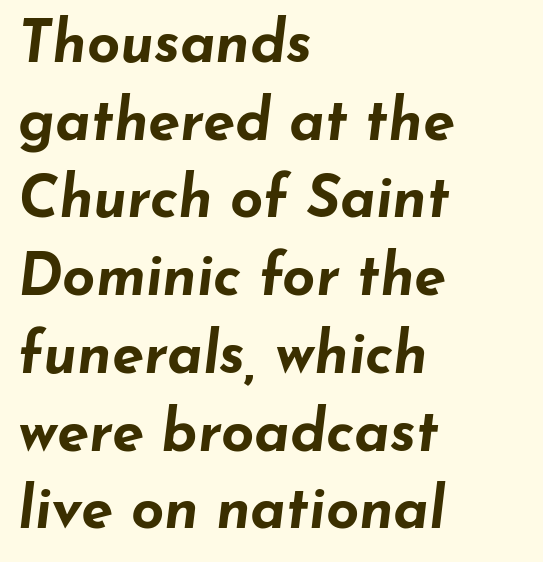
The image shows 58 px bold, wide type, italic (leaning right); set left-aligned, normal line spacing (1.34x), normal letter spacing, not underlined; low stroke contrast and a small x-height.
